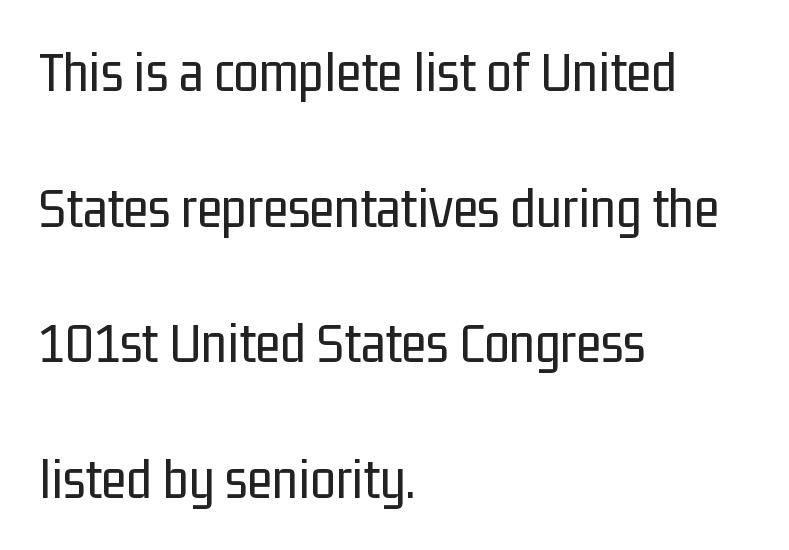
The image shows 58 px regular-weight, condensed sans-serif type, upright; set left-aligned, loose line spacing (2.34x), normal letter spacing, not underlined; low stroke contrast and a medium x-height.
